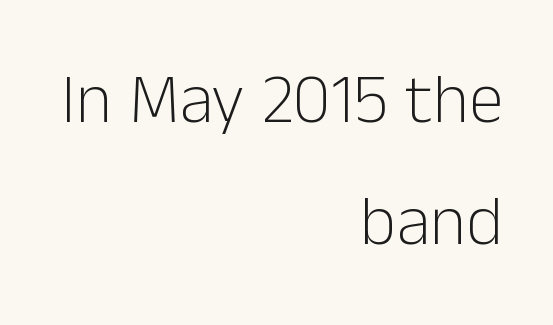
Line endings align vertically; line beginnings do not. Type style note: lacks serifs. The lettering stays uniformly vertical, giving the passage a roman look. The letters advance in unequal steps, a hallmark of proportional type.
